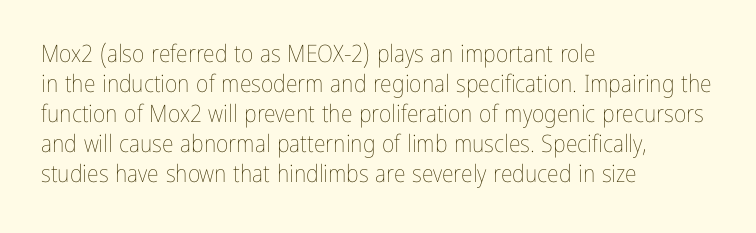
Q: Is the text bold? A: No.
Q: Is the text italic (slanted)? A: No, it is upright.
Q: Is the text underlined? A: No.
Q: How is the paragraph aligned? A: Left-aligned.
Q: Is the spacing between letters normal or unusually wide? A: Normal.
Q: Is the spacing between lines tight, normal or loose? A: Normal.
